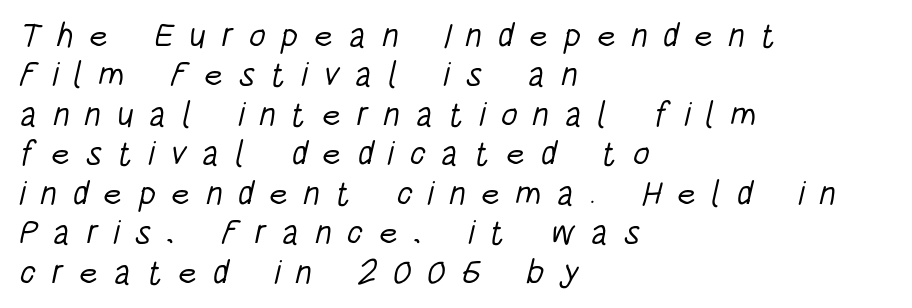
Q: Is the text bold? A: No.
Q: Is the typeface a serif or a sans-serif typeface? A: Sans-serif.
Q: Is the text underlined? A: No.
Q: How is the paragraph aligned? A: Left-aligned.
Q: Is the spacing between letters normal or unusually wide? A: Unusually wide.
Q: Width (condensed, normal, or wide)? A: Condensed.
Q: Stroke contrast? A: Low.
Q: x-height? A: Large.
Q: Monospaced? A: No.
